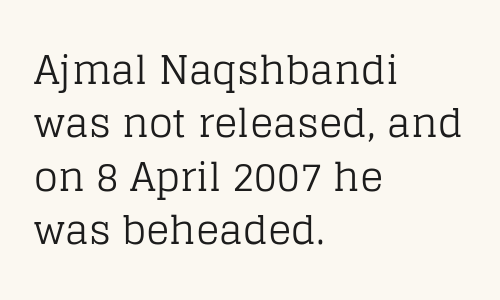
The image shows 39 px regular-weight serif type, upright; set left-aligned, normal line spacing (1.37x), normal letter spacing, not underlined; low stroke contrast and a large x-height.
